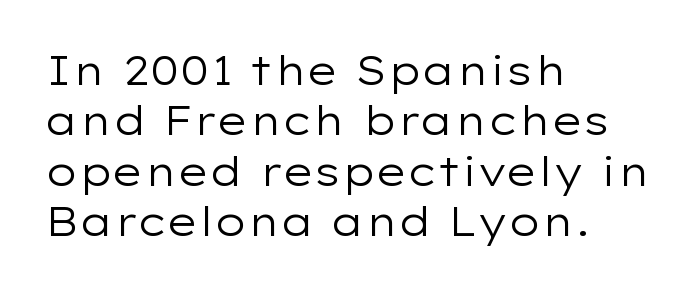
{"serif": "no", "italic": "no", "bold": "no", "weight": "regular", "width": "wide", "stroke_contrast": "low", "x_height": "medium", "monospaced": "no", "underline": "no", "align": "left", "line_spacing": "normal", "line_spacing_ratio": 1.26, "letter_spacing": "normal", "letter_spacing_em": 0.0, "glyph_px": 40}
